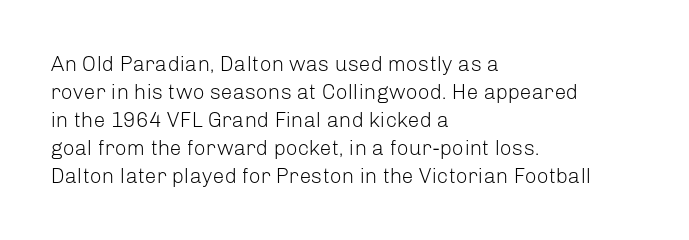
The image shows 21 px text type, upright; set left-aligned, normal line spacing (1.33x), normal letter spacing, not underlined.
